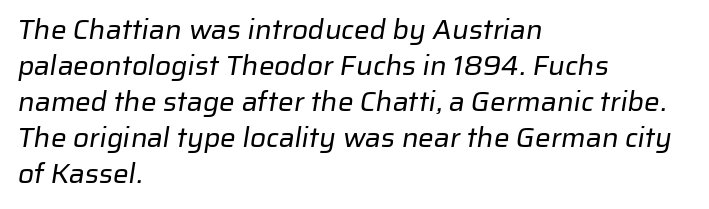
The image shows 28 px regular-weight sans-serif type; set left-aligned, normal line spacing (1.29x), normal letter spacing, not underlined; low stroke contrast and a medium x-height.
